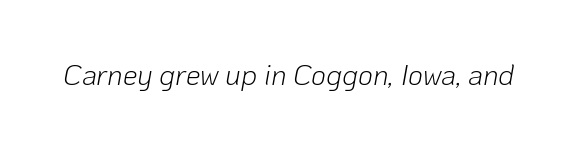
Q: Is the text bold? A: No.
Q: Is the text italic (slanted)? A: Yes, it leans right by about 10 degrees.
Q: Is the text underlined? A: No.
Q: Is the spacing between letters normal or unusually wide? A: Normal.
Q: Width (condensed, normal, or wide)? A: Normal.
Q: Stroke contrast? A: Low.
Q: x-height? A: Medium.
Q: Monospaced? A: No.
